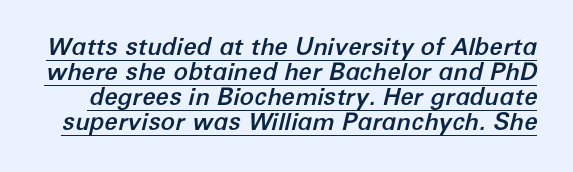
Q: Is the text italic (slanted)? A: Yes, it leans right by about 12 degrees.
Q: Is the text underlined? A: Yes.
Q: Is the spacing between letters normal or unusually wide? A: Normal.
Q: Is the spacing between lines tight, normal or loose? A: Tight.
